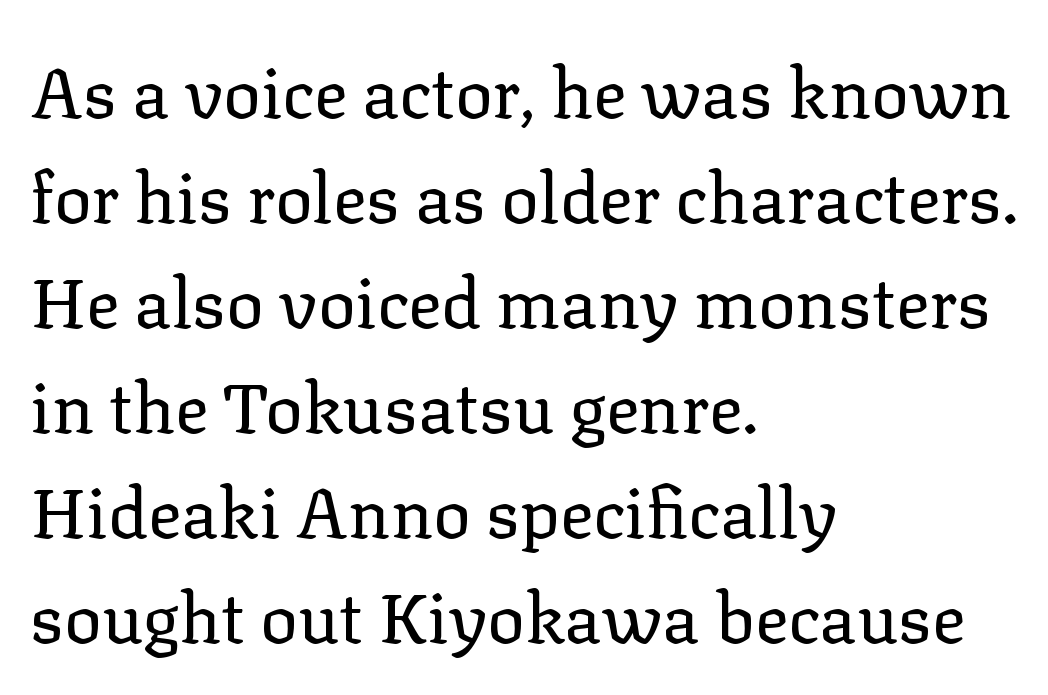
Serif or sans? Serif — the stroke terminals have little feet. Default kerning and tracking; the words read as compact shapes. The letterforms sit at book weight or below. Each letter keeps its own natural width here, so spacing adapts to shape.
